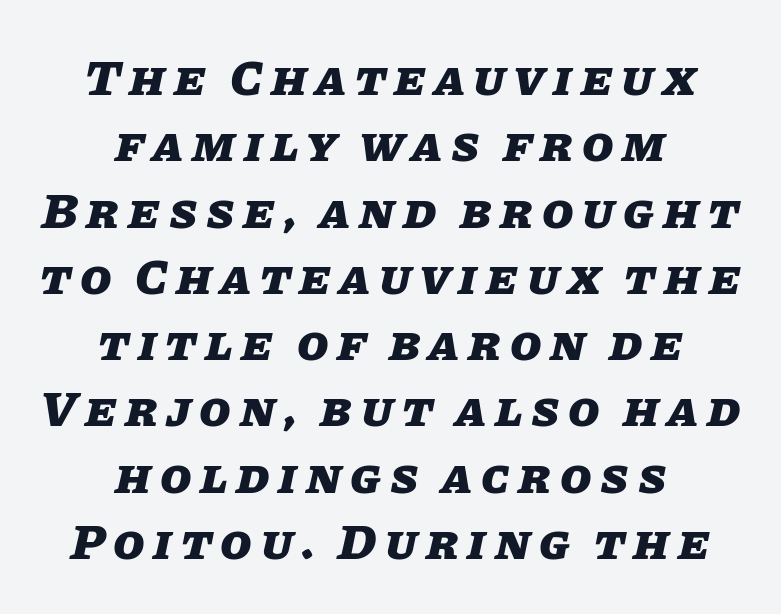
A clean baseline with only descenders dipping below it. The passage shown is typed in a proportional face where columns would drift. The typesetting leans heavy: a genuine bold. Does the copy run flush right? No — it is centered line by line. Leading: standard. Characters are canted at an angle relative to the baseline's perpendicular.
